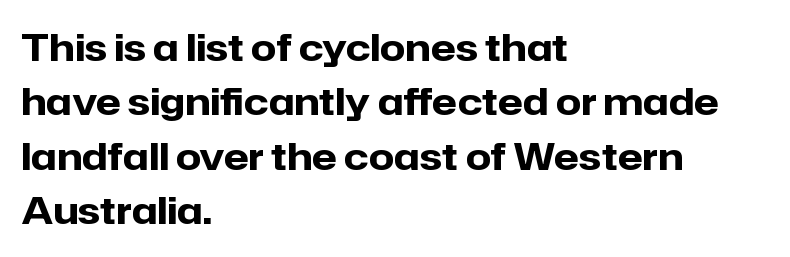
Q: Is the text bold? A: Yes.
Q: Is the text italic (slanted)? A: No, it is upright.
Q: Is the typeface a serif or a sans-serif typeface? A: Sans-serif.
Q: Is the text underlined? A: No.
Q: How is the paragraph aligned? A: Left-aligned.
Q: Is the spacing between letters normal or unusually wide? A: Normal.
Q: Is the spacing between lines tight, normal or loose? A: Normal.
Q: Width (condensed, normal, or wide)? A: Normal.
Q: Stroke contrast? A: Low.
Q: x-height? A: Medium.
Q: Monospaced? A: No.
